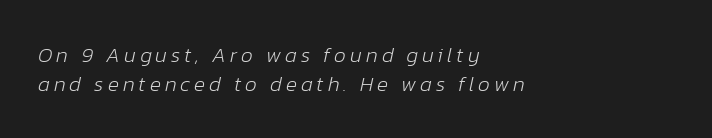
The face used here has a pronounced slope to its letters. What's the leading like? Ordinary, nothing unusual. Weight: in the light-to-regular range. Quick note: underline off. Reading down the block, your eye returns to a fixed left position each line.
